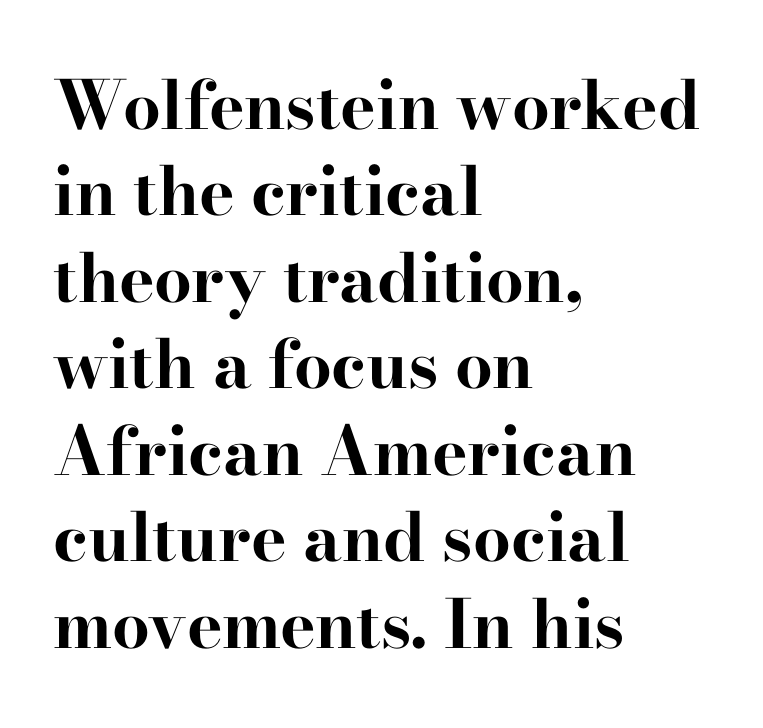
The image shows 67 px bold, wide serif type, upright; set left-aligned, normal line spacing (1.29x), normal letter spacing, not underlined; high stroke contrast and a small x-height.
